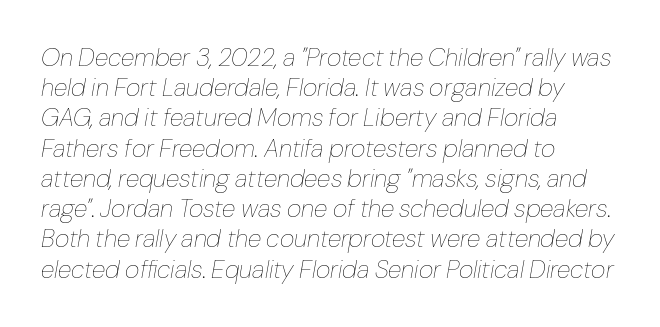
Q: Is the text bold? A: No.
Q: Is the text italic (slanted)? A: Yes, it leans right by about 10 degrees.
Q: Is the text underlined? A: No.
Q: How is the paragraph aligned? A: Left-aligned.
Q: Is the spacing between letters normal or unusually wide? A: Normal.
